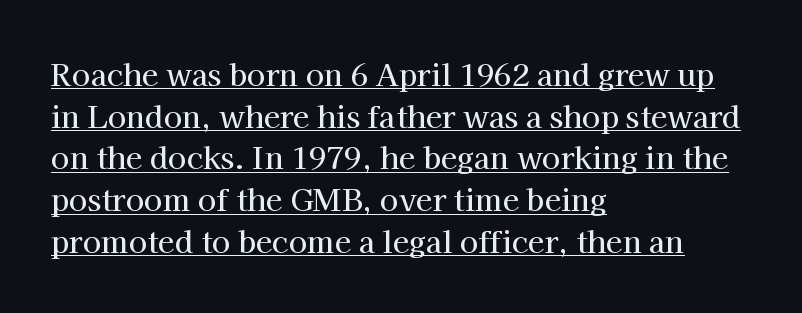
{"serif": "yes", "italic": "no", "width": "normal", "stroke_contrast": "high", "x_height": "medium", "monospaced": "no", "underline": "yes", "align": "left", "line_spacing": "normal", "line_spacing_ratio": 1.39, "letter_spacing": "normal", "letter_spacing_em": 0.0, "glyph_px": 30}
